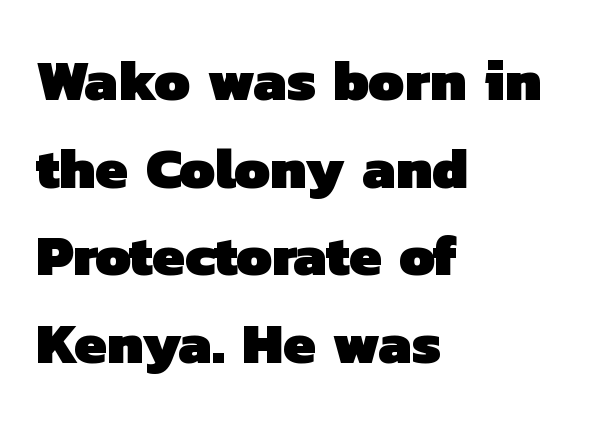
{"serif": "no", "bold": "yes", "weight": "heavy", "width": "normal", "stroke_contrast": "low", "x_height": "medium", "monospaced": "no", "underline": "no", "align": "left", "line_spacing": "normal", "line_spacing_ratio": 1.51, "letter_spacing": "normal", "letter_spacing_em": 0.0, "glyph_px": 58}
